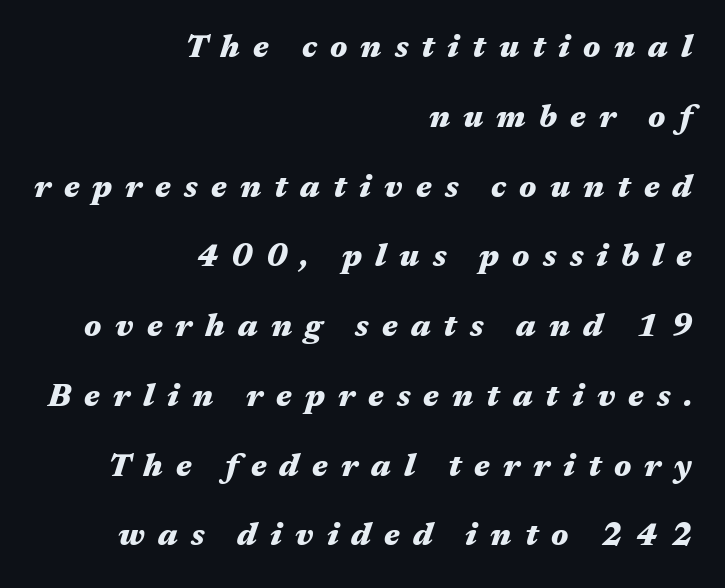
The image shows 32 px heavy, wide type, italic (leaning right); set right-aligned, loose line spacing (2.18x), unusually wide letter spacing (+0.41 em), not underlined; medium stroke contrast and a medium x-height.
